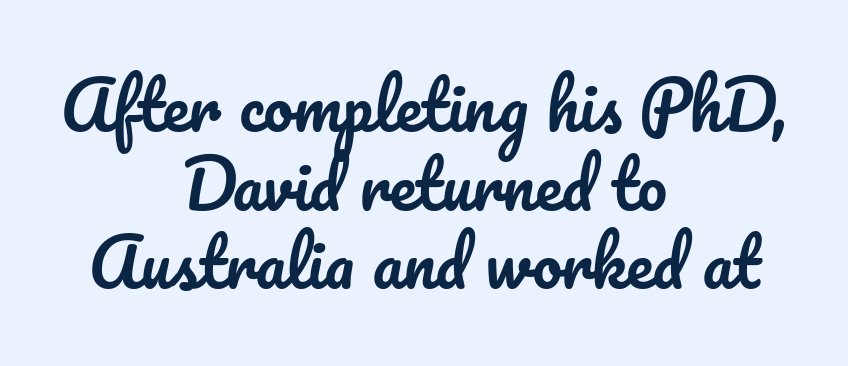
Q: Is the text italic (slanted)? A: Yes.
Q: Is the text underlined? A: No.
Q: How is the paragraph aligned? A: Centered.
Q: Is the spacing between letters normal or unusually wide? A: Normal.
Q: Width (condensed, normal, or wide)? A: Normal.
Q: Stroke contrast? A: Low.
Q: x-height? A: Small.
Q: Monospaced? A: No.
